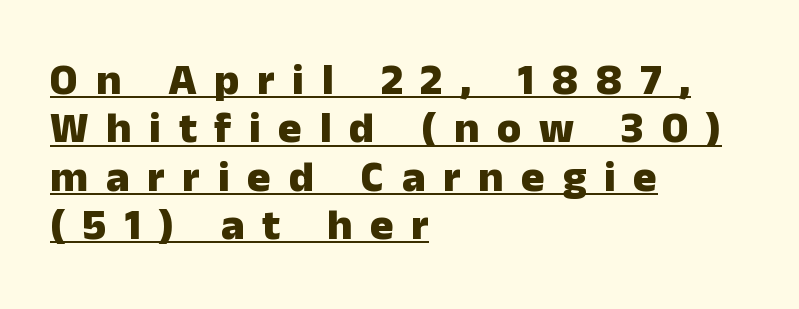
Q: Is the text bold? A: Yes.
Q: Is the text italic (slanted)? A: No, it is upright.
Q: Is the typeface a serif or a sans-serif typeface? A: Sans-serif.
Q: Is the text underlined? A: Yes.
Q: How is the paragraph aligned? A: Left-aligned.
Q: Is the spacing between letters normal or unusually wide? A: Unusually wide.
Q: Is the spacing between lines tight, normal or loose? A: Tight.
Q: Width (condensed, normal, or wide)? A: Normal.
Q: Stroke contrast? A: Low.
Q: x-height? A: Medium.
Q: Monospaced? A: No.
